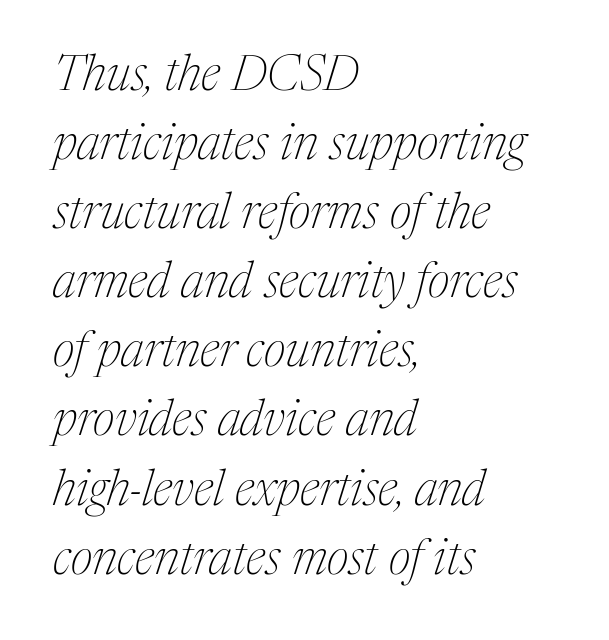
Q: Is the text bold? A: No.
Q: Is the text italic (slanted)? A: Yes, it leans right by about 17 degrees.
Q: Is the typeface a serif or a sans-serif typeface? A: Serif.
Q: Is the text underlined? A: No.
Q: How is the paragraph aligned? A: Left-aligned.
Q: Is the spacing between letters normal or unusually wide? A: Normal.
Q: Is the spacing between lines tight, normal or loose? A: Normal.
Q: Width (condensed, normal, or wide)? A: Normal.
Q: Stroke contrast? A: Medium.
Q: x-height? A: Medium.
Q: Monospaced? A: No.
